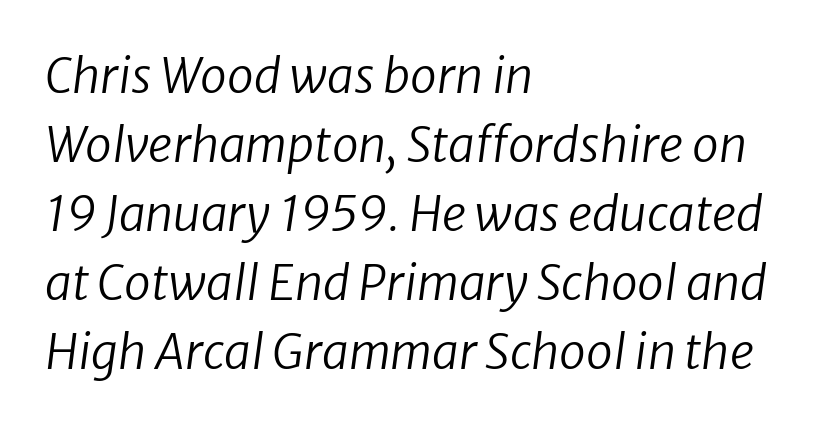
The image shows 48 px regular-weight type, italic (leaning right); set left-aligned, normal line spacing (1.44x), normal letter spacing, not underlined; low stroke contrast and a medium x-height.
